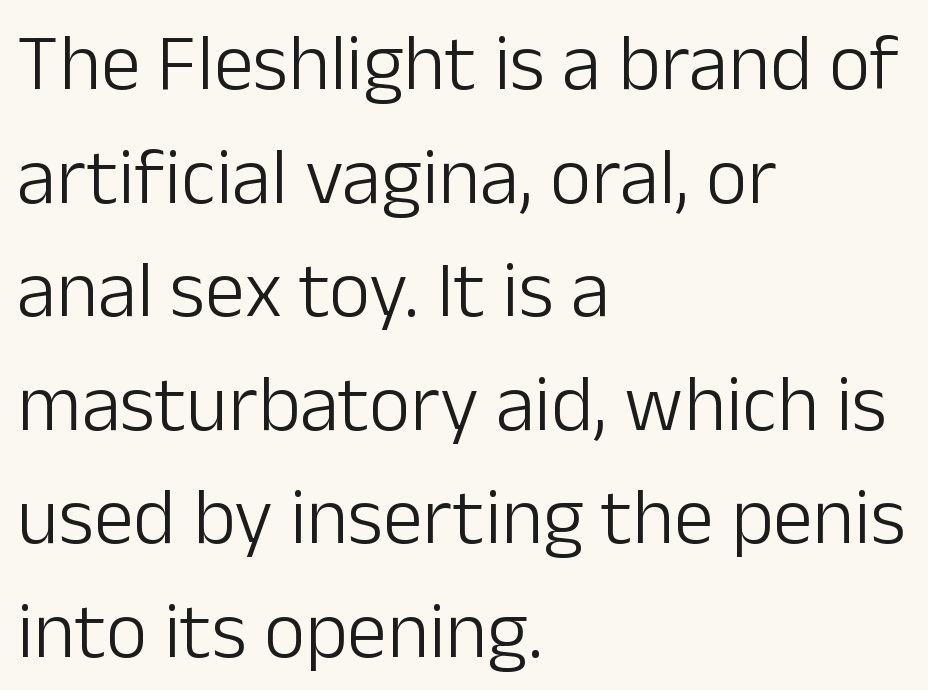
Note: no serifs on the glyphs. Honestly, there is no underline to notice here at all. Tall strokes in this sample are plumb rather than angled. In terms of leading, this rendering sits right in the middle.
